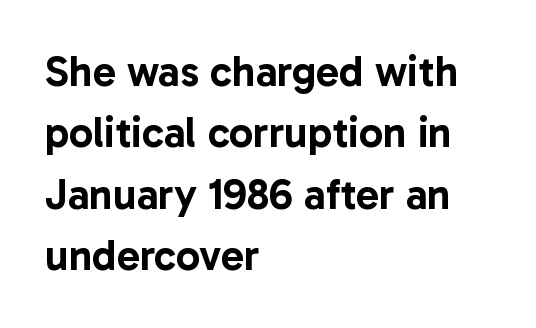
{"serif": "no", "italic": "no", "width": "normal", "stroke_contrast": "low", "x_height": "medium", "monospaced": "no", "underline": "no", "align": "left", "line_spacing": "normal", "line_spacing_ratio": 1.43, "letter_spacing": "normal", "letter_spacing_em": 0.0, "glyph_px": 43}
